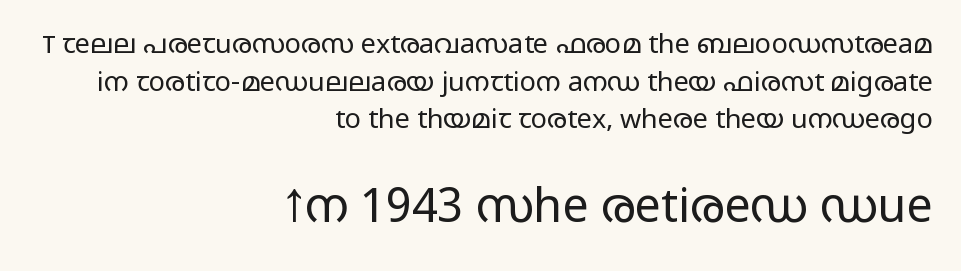
{"serif": "no", "italic": "no", "bold": "no", "weight": "light", "width": "wide", "stroke_contrast": "low", "x_height": "medium", "monospaced": "no", "underline": "no", "align": "right", "line_spacing": "normal", "line_spacing_ratio": 1.39, "letter_spacing": "normal", "letter_spacing_em": 0.0, "larger_block": "second", "size_ratio": 1.74, "glyph_px": 47}
